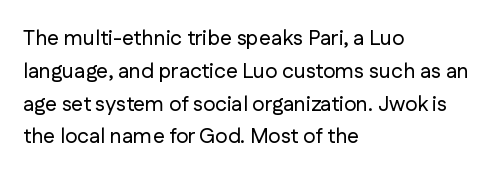
{"italic": "no", "underline": "no", "align": "left", "line_spacing": "normal", "line_spacing_ratio": 1.56, "letter_spacing": "normal", "letter_spacing_em": 0.0, "glyph_px": 21}
